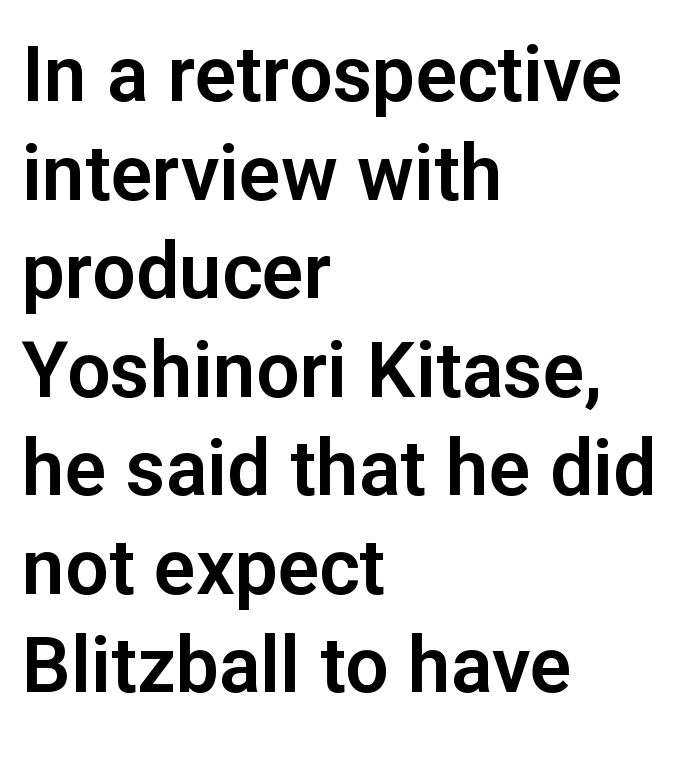
Q: Is the text italic (slanted)? A: No, it is upright.
Q: Is the typeface a serif or a sans-serif typeface? A: Sans-serif.
Q: Is the text underlined? A: No.
Q: How is the paragraph aligned? A: Left-aligned.
Q: Is the spacing between letters normal or unusually wide? A: Normal.
Q: Is the spacing between lines tight, normal or loose? A: Normal.
Q: Width (condensed, normal, or wide)? A: Normal.
Q: Stroke contrast? A: Low.
Q: x-height? A: Medium.
Q: Monospaced? A: No.
